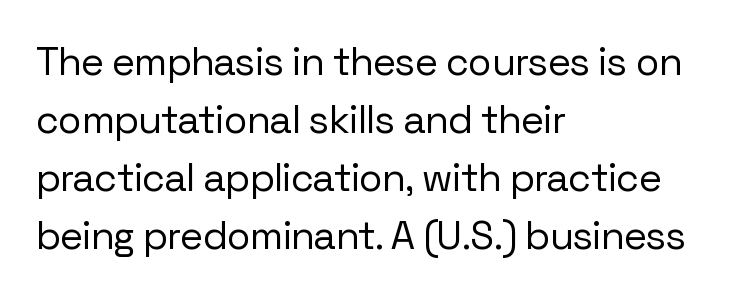
The image shows 39 px regular-weight sans-serif type, upright; set left-aligned, normal line spacing (1.49x), normal letter spacing, not underlined; low stroke contrast and a medium x-height.
